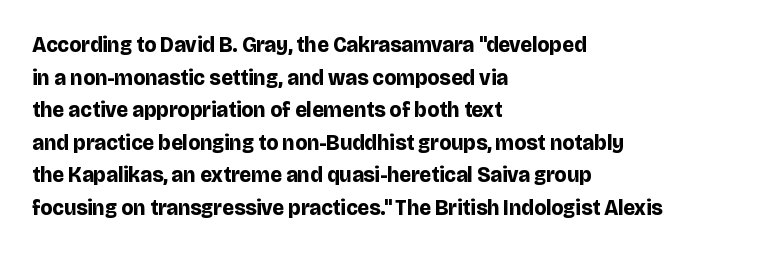
Q: Is the text bold? A: Yes.
Q: Is the text italic (slanted)? A: No, it is upright.
Q: Is the text underlined? A: No.
Q: How is the paragraph aligned? A: Left-aligned.
Q: Is the spacing between letters normal or unusually wide? A: Normal.
Q: Is the spacing between lines tight, normal or loose? A: Normal.
